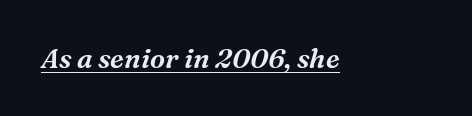
{"italic": "yes", "lean": "right", "slant_degrees": 16, "underline": "yes", "letter_spacing": "normal", "letter_spacing_em": 0.0, "glyph_px": 27}
